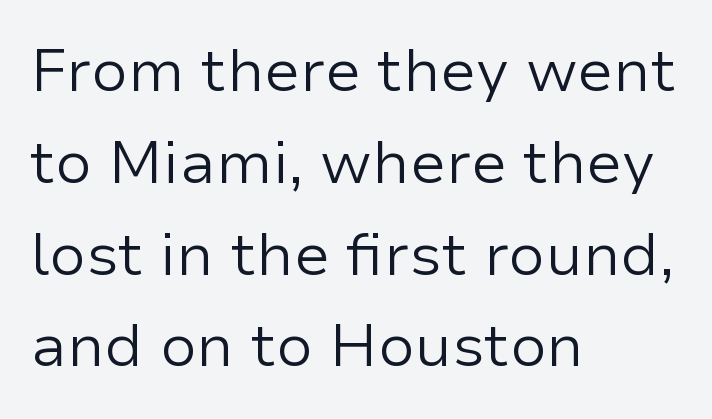
Q: Is the text bold? A: No.
Q: Is the text italic (slanted)? A: No, it is upright.
Q: Is the typeface a serif or a sans-serif typeface? A: Sans-serif.
Q: Is the text underlined? A: No.
Q: How is the paragraph aligned? A: Left-aligned.
Q: Is the spacing between letters normal or unusually wide? A: Normal.
Q: Is the spacing between lines tight, normal or loose? A: Normal.
Q: Width (condensed, normal, or wide)? A: Normal.
Q: Stroke contrast? A: Low.
Q: x-height? A: Medium.
Q: Monospaced? A: No.
